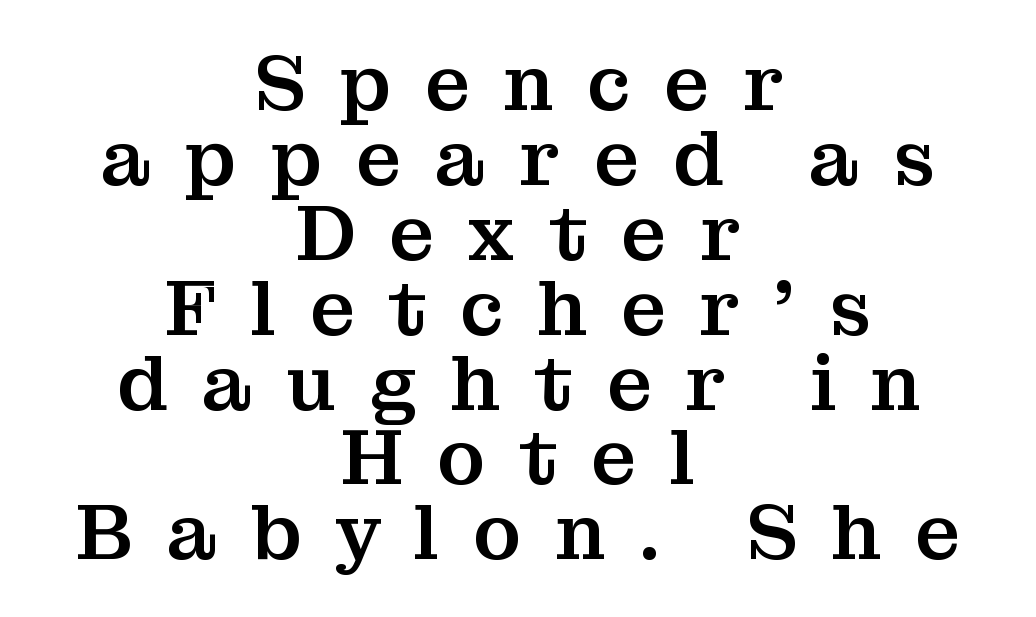
Q: Is the text italic (slanted)? A: No, it is upright.
Q: Is the typeface a serif or a sans-serif typeface? A: Serif.
Q: Is the text underlined? A: No.
Q: How is the paragraph aligned? A: Centered.
Q: Is the spacing between letters normal or unusually wide? A: Unusually wide.
Q: Is the spacing between lines tight, normal or loose? A: Tight.
Q: Width (condensed, normal, or wide)? A: Normal.
Q: Stroke contrast? A: Medium.
Q: x-height? A: Medium.
Q: Monospaced? A: No.
